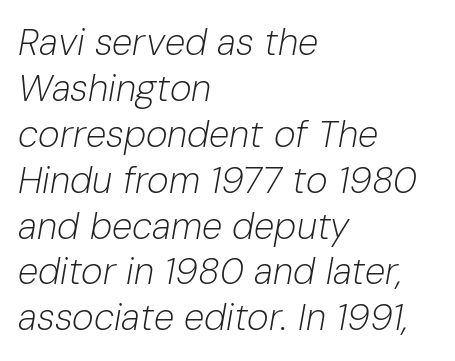
{"italic": "yes", "lean": "right", "slant_degrees": 10, "bold": "no", "weight": "light", "width": "normal", "stroke_contrast": "low", "x_height": "medium", "monospaced": "no", "underline": "no", "align": "left", "line_spacing_ratio": 1.24, "letter_spacing": "normal", "letter_spacing_em": 0.0, "glyph_px": 37}
